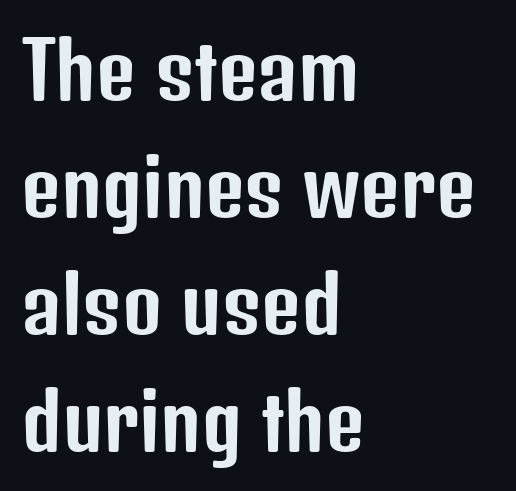
Q: Is the text italic (slanted)? A: No, it is upright.
Q: Is the typeface a serif or a sans-serif typeface? A: Sans-serif.
Q: Is the text underlined? A: No.
Q: How is the paragraph aligned? A: Left-aligned.
Q: Is the spacing between letters normal or unusually wide? A: Normal.
Q: Is the spacing between lines tight, normal or loose? A: Normal.
Q: Width (condensed, normal, or wide)? A: Condensed.
Q: Stroke contrast? A: Low.
Q: x-height? A: Medium.
Q: Monospaced? A: No.
